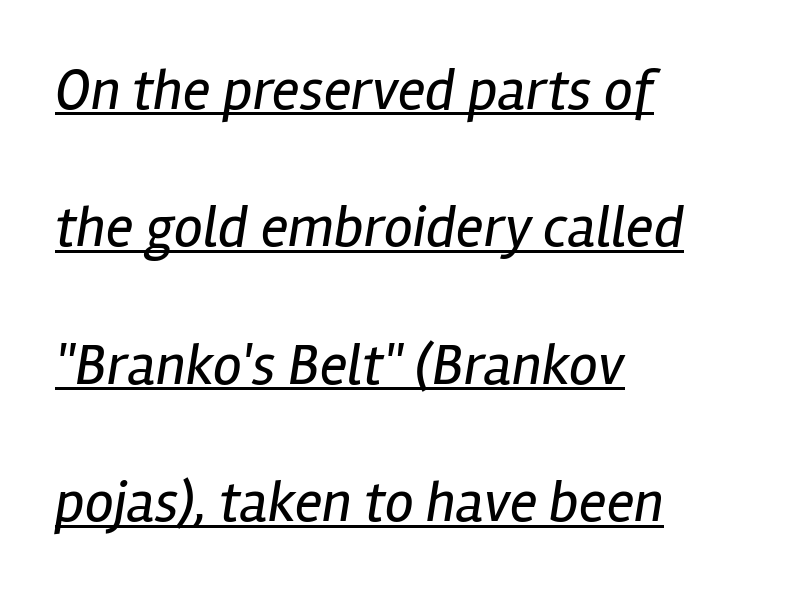
The image shows 58 px regular-weight, condensed type, italic (leaning right); set left-aligned, loose line spacing (2.37x), normal letter spacing, underlined; low stroke contrast and a medium x-height.
